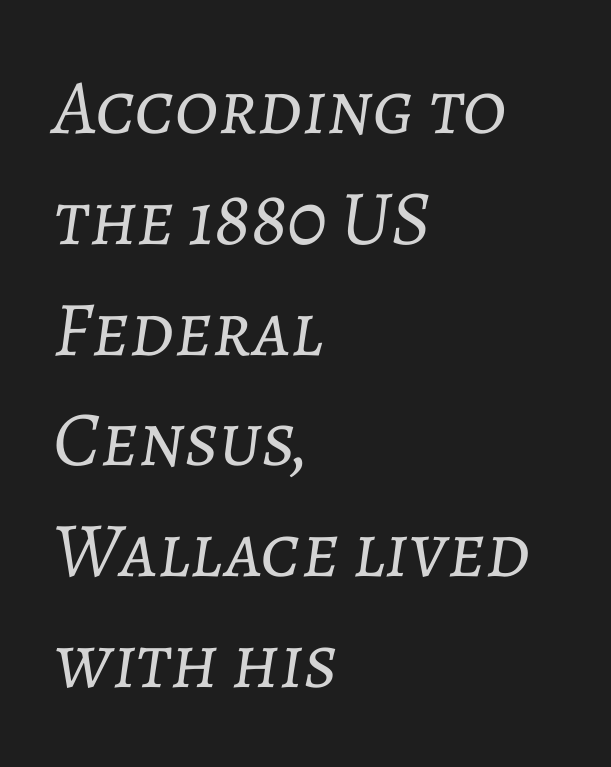
The image shows 78 px light type, italic (leaning right); set left-aligned, normal line spacing (1.42x), normal letter spacing, not underlined; low stroke contrast and a medium x-height.
